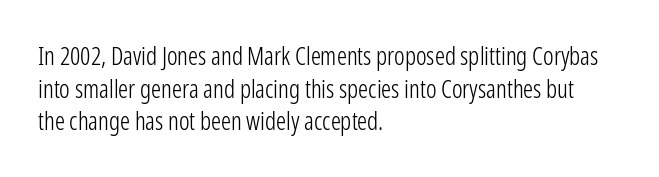
Q: Is the text bold? A: No.
Q: Is the text italic (slanted)? A: No, it is upright.
Q: Is the text underlined? A: No.
Q: How is the paragraph aligned? A: Left-aligned.
Q: Is the spacing between letters normal or unusually wide? A: Normal.
Q: Is the spacing between lines tight, normal or loose? A: Normal.
